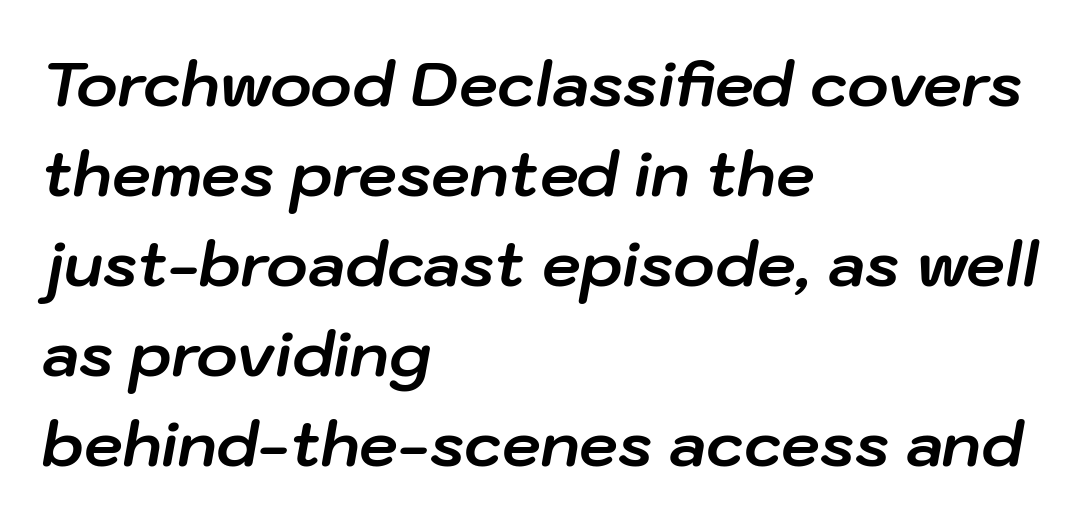
{"italic": "yes", "lean": "right", "slant_degrees": 10, "bold": "yes", "weight": "bold", "width": "normal", "stroke_contrast": "low", "x_height": "medium", "monospaced": "no", "underline": "no", "align": "left", "line_spacing": "normal", "line_spacing_ratio": 1.45, "letter_spacing": "normal", "letter_spacing_em": 0.0, "glyph_px": 62}
